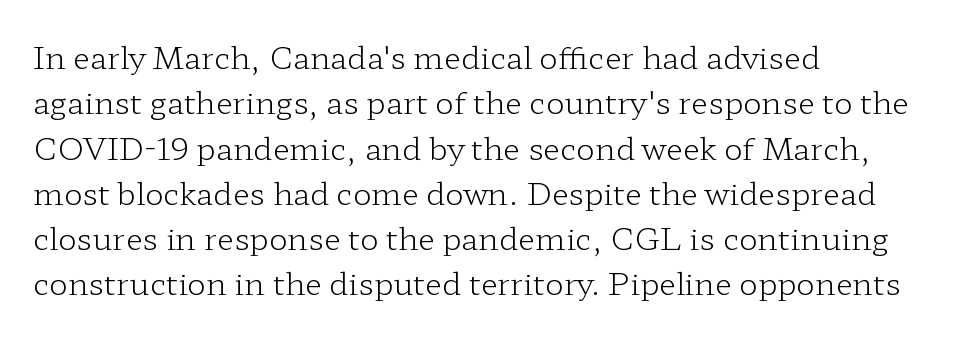
The image shows 31 px light, wide serif type, upright; set left-aligned, normal line spacing (1.46x), normal letter spacing, not underlined; low stroke contrast and a medium x-height.
